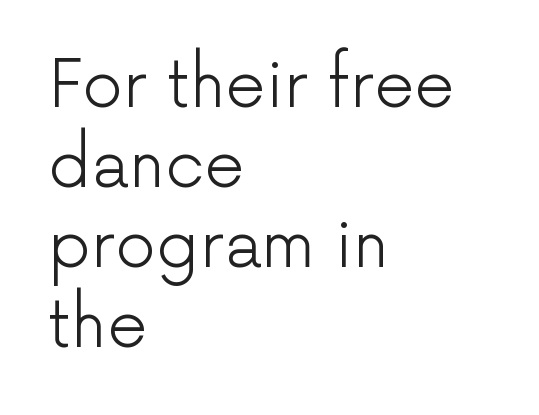
Q: Is the text bold? A: No.
Q: Is the text italic (slanted)? A: No, it is upright.
Q: Is the typeface a serif or a sans-serif typeface? A: Sans-serif.
Q: Is the text underlined? A: No.
Q: How is the paragraph aligned? A: Left-aligned.
Q: Is the spacing between letters normal or unusually wide? A: Normal.
Q: Is the spacing between lines tight, normal or loose? A: Normal.
Q: Width (condensed, normal, or wide)? A: Normal.
Q: Stroke contrast? A: Low.
Q: x-height? A: Medium.
Q: Monospaced? A: No.
